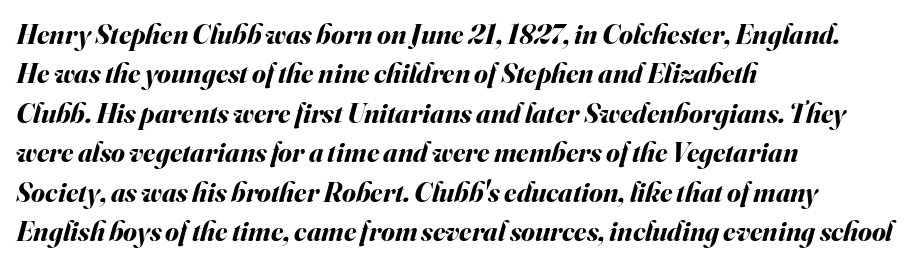
{"italic": "yes", "lean": "right", "slant_degrees": 16, "bold": "yes", "weight": "bold", "width": "normal", "stroke_contrast": "medium", "x_height": "small", "monospaced": "no", "underline": "no", "align": "left", "line_spacing": "normal", "line_spacing_ratio": 1.41, "letter_spacing": "normal", "letter_spacing_em": 0.0, "glyph_px": 28}
